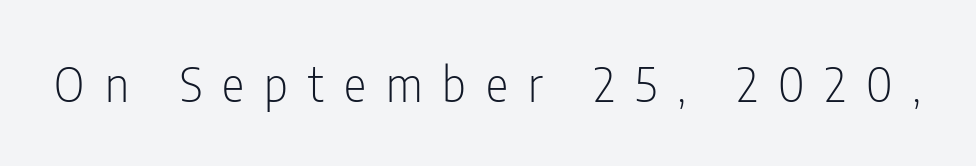
The image shows 47 px light, condensed sans-serif type, upright; set unusually wide letter spacing (+0.43 em), not underlined; low stroke contrast and a medium x-height.
